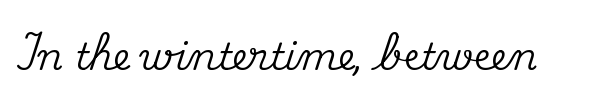
Small tapered or slab feet sit at the stroke ends, so this counts as serif. The passage shown is typed in a proportional face where columns would drift. Has an underline been added? It has not.
